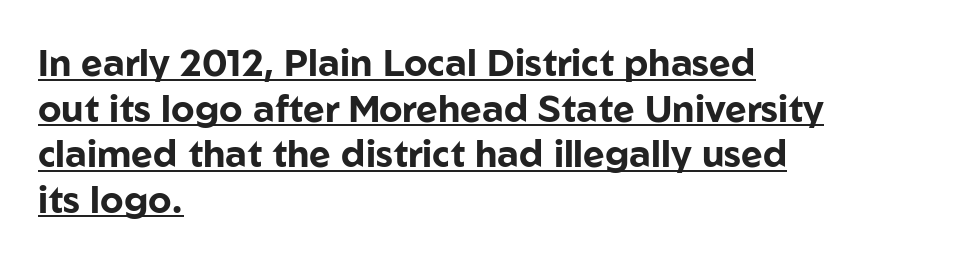
Q: Is the text bold? A: Yes.
Q: Is the text italic (slanted)? A: No, it is upright.
Q: Is the typeface a serif or a sans-serif typeface? A: Sans-serif.
Q: Is the text underlined? A: Yes.
Q: How is the paragraph aligned? A: Left-aligned.
Q: Is the spacing between letters normal or unusually wide? A: Normal.
Q: Width (condensed, normal, or wide)? A: Normal.
Q: Stroke contrast? A: Low.
Q: x-height? A: Medium.
Q: Monospaced? A: No.
